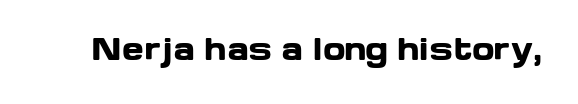
The letters advance in unequal steps, a hallmark of proportional type. Heavy, bold letterforms. Vertical strokes here are truly vertical. I'd call this a sans setting — the letters go barefoot. The space beneath each line is pristine and unruled.
